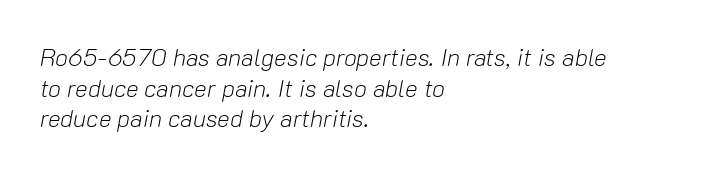
Q: Is the text bold? A: No.
Q: Is the text italic (slanted)? A: Yes, it leans right by about 10 degrees.
Q: Is the text underlined? A: No.
Q: How is the paragraph aligned? A: Left-aligned.
Q: Is the spacing between letters normal or unusually wide? A: Normal.
Q: Is the spacing between lines tight, normal or loose? A: Normal.
